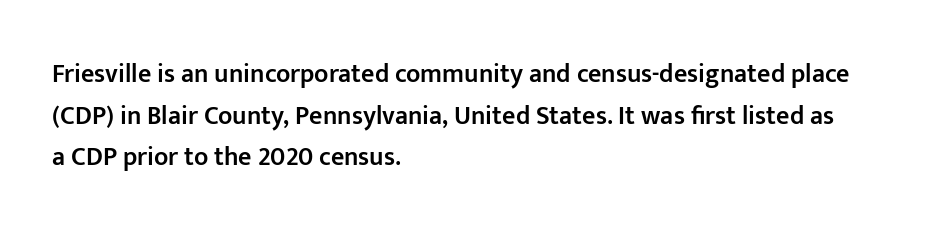
{"italic": "no", "bold": "semi", "underline": "no", "align": "left", "line_spacing": "normal", "line_spacing_ratio": 1.6, "letter_spacing": "normal", "letter_spacing_em": 0.0, "glyph_px": 26}
